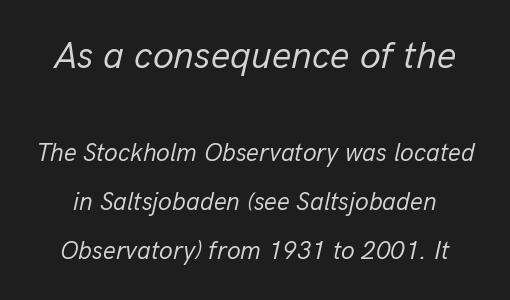
The image shows 38 px regular-weight type, italic (leaning right); set loose line spacing (1.96x), normal letter spacing, not underlined; the first (top) block is 1.52x larger; low stroke contrast and a medium x-height.
